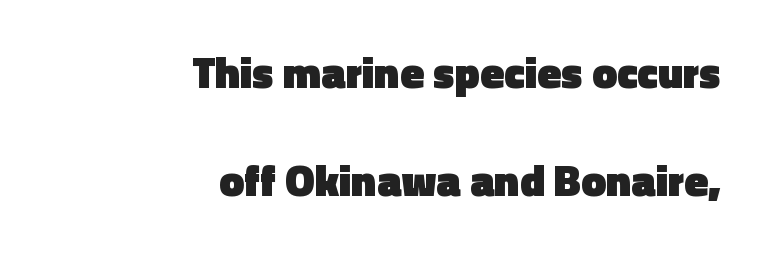
The image shows 44 px heavy sans-serif type, upright; set right-aligned, loose line spacing (2.46x), normal letter spacing, not underlined; a medium x-height.
